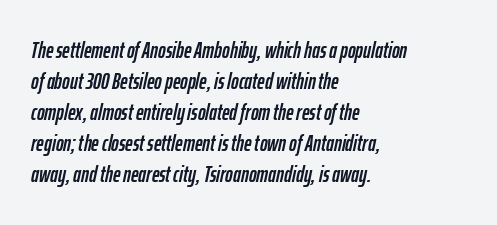
In terms of letterspacing, this is plain default setting. This sample keeps an unexceptional amount of space between lines. Every row of glyphs begins at an identical x-position on the left. The baseline area is clear.
